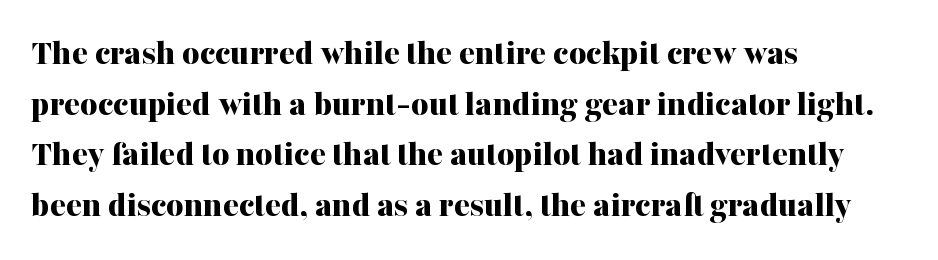
The typesetter chose a ragged-right arrangement here. You can tell it's not italic because the verticals are truly vertical. Characters follow at the spacing the type designer built in. What's the leading like? Ordinary, nothing unusual. You could not count columns in this text — the font is proportionally spaced.
